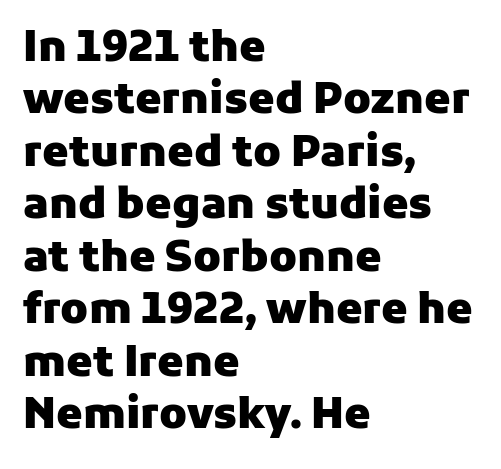
The image shows 42 px heavy sans-serif type, upright; set left-aligned, normal line spacing (1.25x), normal letter spacing, not underlined; low stroke contrast and a medium x-height.
